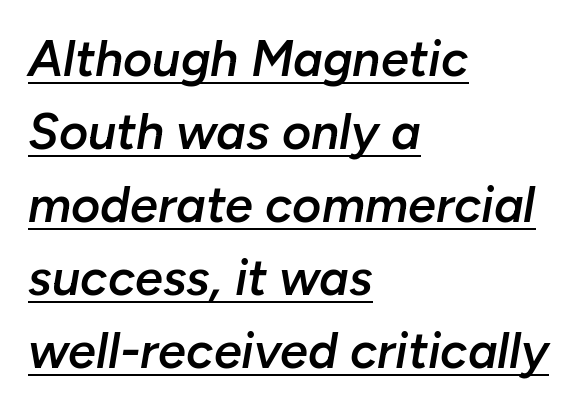
The image shows 50 px semibold type, italic (leaning right); set left-aligned, normal line spacing (1.46x), normal letter spacing, underlined; low stroke contrast and a medium x-height.
